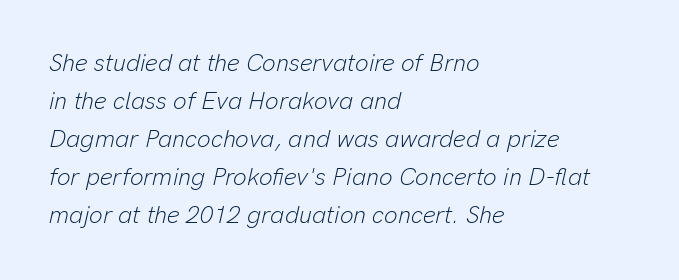
{"italic": "yes", "lean": "right", "slant_degrees": 13, "bold": "no", "underline": "no", "align": "left", "line_spacing": "normal", "line_spacing_ratio": 1.58, "letter_spacing": "normal", "letter_spacing_em": 0.0, "glyph_px": 24}
